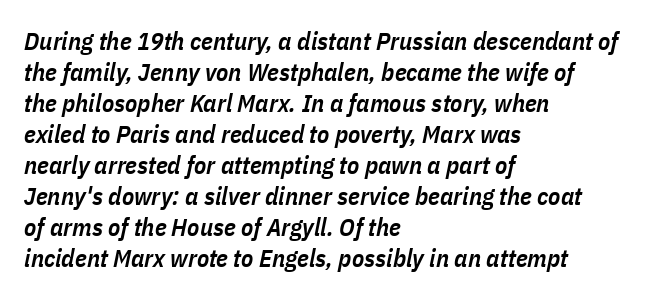
{"italic": "yes", "lean": "right", "slant_degrees": 11, "bold": "semi", "underline": "no", "align": "left", "line_spacing_ratio": 1.24, "letter_spacing": "normal", "letter_spacing_em": 0.0, "glyph_px": 25}
